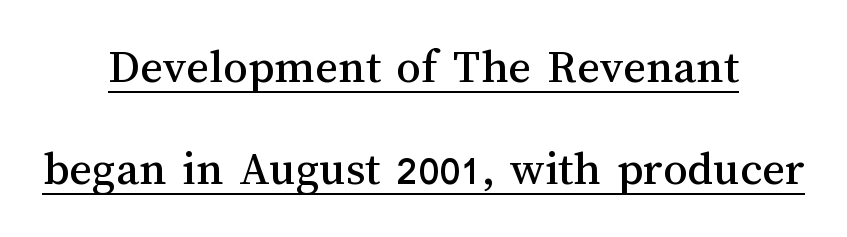
Is there an underline? Yes — a line sits under the letters. Is the letter spacing exaggerated? No — it looks like the ordinary default. This sample has the flowing, uneven cadence of proportional lettering. Posture: vertical.
